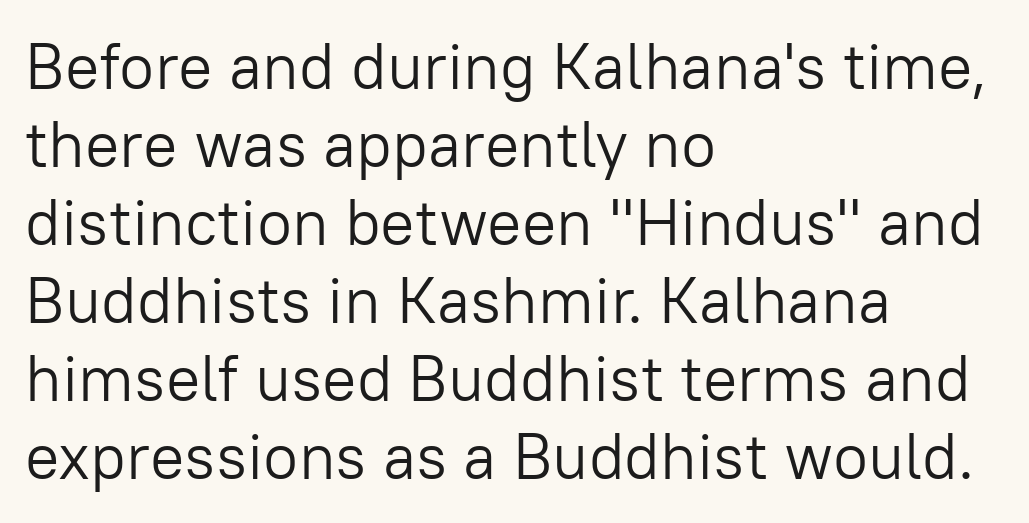
The rag falls on the right side of this text block. Varying glyph widths throughout — classic text-font behaviour. Observe the absence of serifs on each vertical stroke in this sample. Style check: upright. Each stroke keeps to a modest, everyday thickness or less. Default kerning and tracking; the words read as compact shapes.
